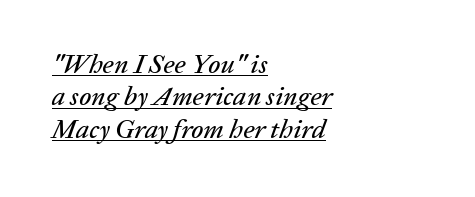
{"italic": "yes", "lean": "right", "slant_degrees": 20, "underline": "yes", "align": "left", "line_spacing_ratio": 1.2, "letter_spacing": "normal", "letter_spacing_em": 0.0, "glyph_px": 27}
